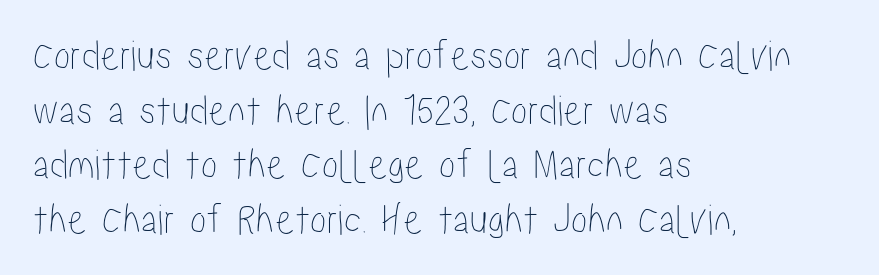
{"italic": "no", "width": "condensed", "stroke_contrast": "low", "x_height": "medium", "monospaced": "no", "underline": "no", "align": "left", "line_spacing_ratio": 1.24, "letter_spacing": "normal", "letter_spacing_em": 0.0, "glyph_px": 44}
